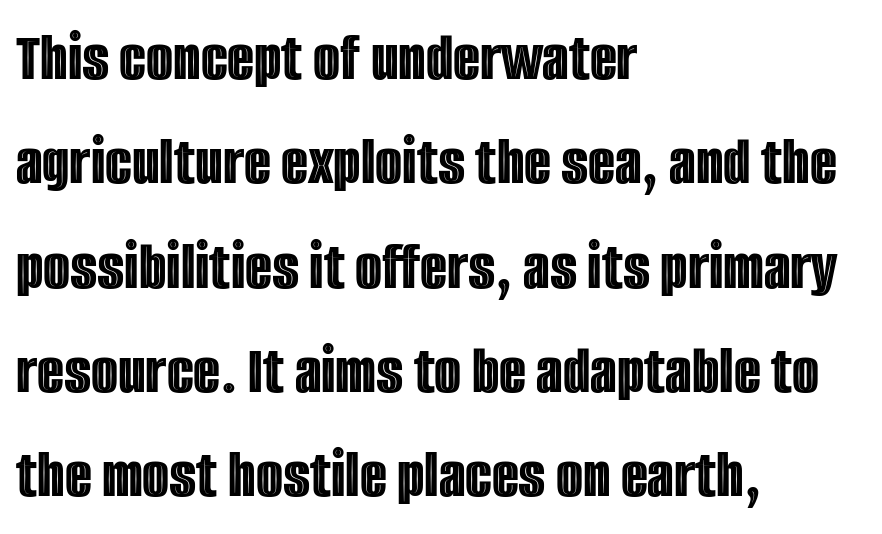
The image shows 70 px condensed type, upright; set left-aligned, normal line spacing (1.49x), normal letter spacing, not underlined; a large x-height.
